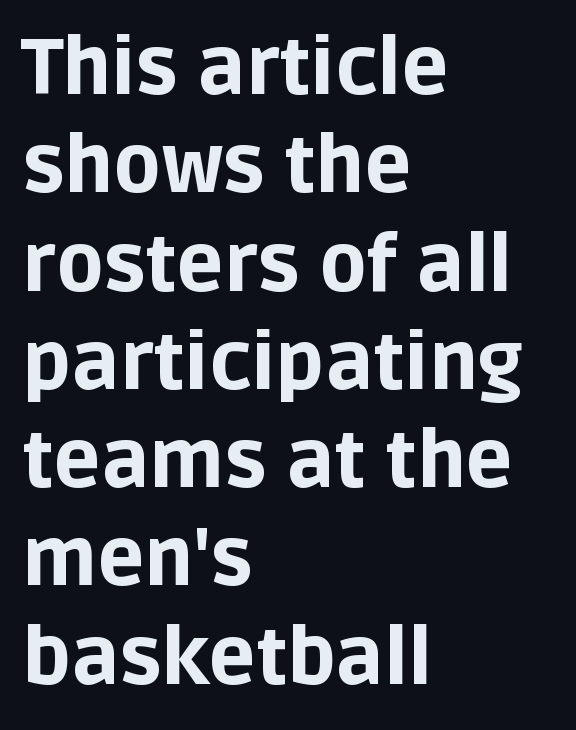
The image shows 78 px bold sans-serif type, upright; set left-aligned, normal line spacing (1.26x), normal letter spacing, not underlined; low stroke contrast and a large x-height.
